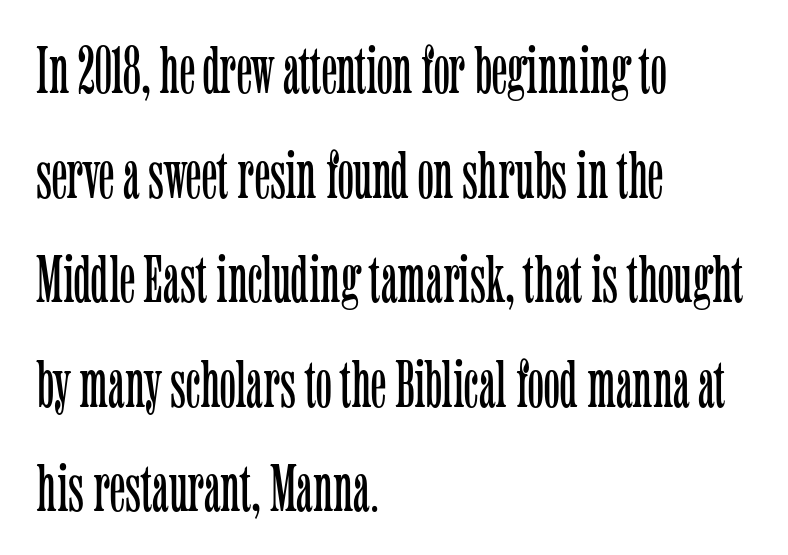
Q: Is the text bold? A: No.
Q: Is the text italic (slanted)? A: No, it is upright.
Q: Is the typeface a serif or a sans-serif typeface? A: Serif.
Q: Is the text underlined? A: No.
Q: How is the paragraph aligned? A: Left-aligned.
Q: Is the spacing between letters normal or unusually wide? A: Normal.
Q: Is the spacing between lines tight, normal or loose? A: Normal.
Q: Width (condensed, normal, or wide)? A: Condensed.
Q: Stroke contrast? A: Low.
Q: x-height? A: Medium.
Q: Monospaced? A: No.
